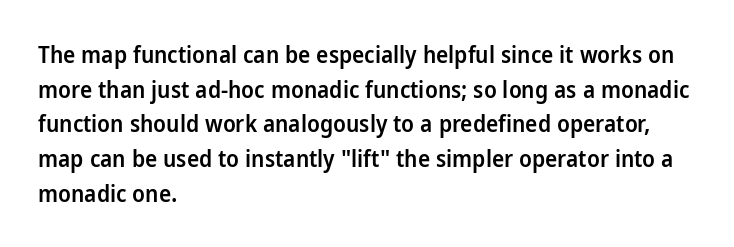
Q: Is the text bold? A: Semi-bold.
Q: Is the text italic (slanted)? A: No, it is upright.
Q: Is the text underlined? A: No.
Q: How is the paragraph aligned? A: Left-aligned.
Q: Is the spacing between letters normal or unusually wide? A: Normal.
Q: Is the spacing between lines tight, normal or loose? A: Normal.
